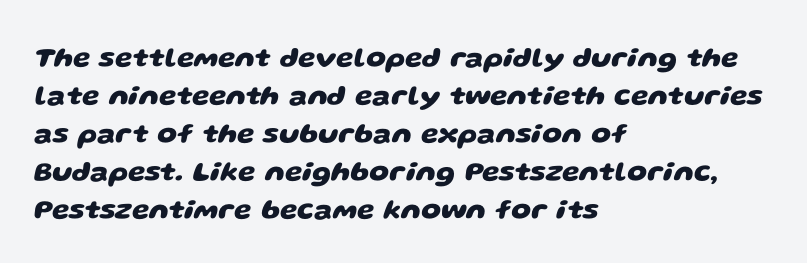
The image shows 28 px heavy, wide sans-serif type; set left-aligned, normal line spacing (1.36x), normal letter spacing, not underlined; low stroke contrast and a large x-height.
